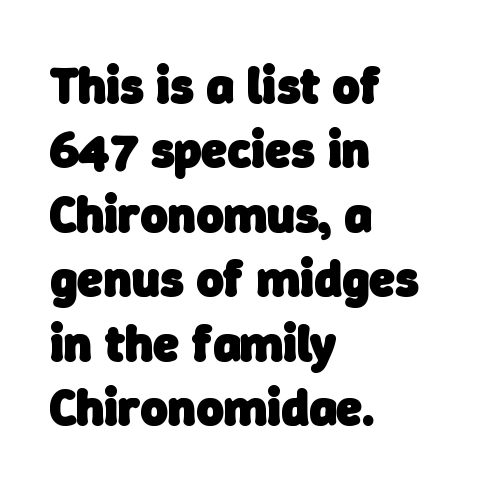
{"serif": "no", "bold": "yes", "weight": "heavy", "width": "normal", "stroke_contrast": "low", "x_height": "medium", "monospaced": "no", "underline": "no", "align": "left", "line_spacing_ratio": 1.24, "letter_spacing": "normal", "letter_spacing_em": 0.0, "glyph_px": 52}
